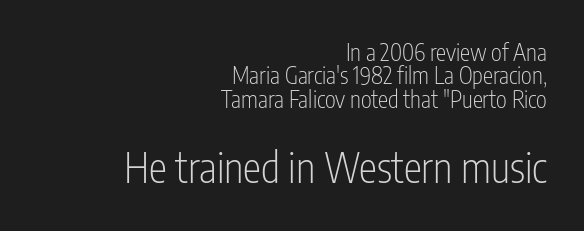
Q: Is the text bold? A: No.
Q: Is the text italic (slanted)? A: No, it is upright.
Q: Is the typeface a serif or a sans-serif typeface? A: Sans-serif.
Q: Is the text underlined? A: No.
Q: How is the paragraph aligned? A: Right-aligned.
Q: Is the spacing between letters normal or unusually wide? A: Normal.
Q: Is the spacing between lines tight, normal or loose? A: Tight.
Q: Which block of text is set in a larger size, the first (top) or the second (bottom)? A: The second (bottom) one.
Q: Width (condensed, normal, or wide)? A: Condensed.
Q: Stroke contrast? A: Low.
Q: x-height? A: Medium.
Q: Monospaced? A: No.
